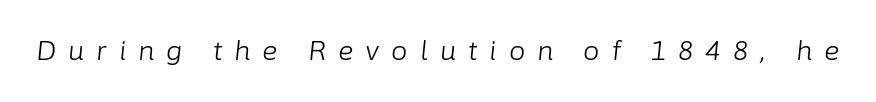
Between one letter and the next there's a generous, obvious gap. Yep, that's italic — everything's leaning. The font is comparable to plain body text, perhaps lighter. Anything drawn beneath the words? Only blank space.
